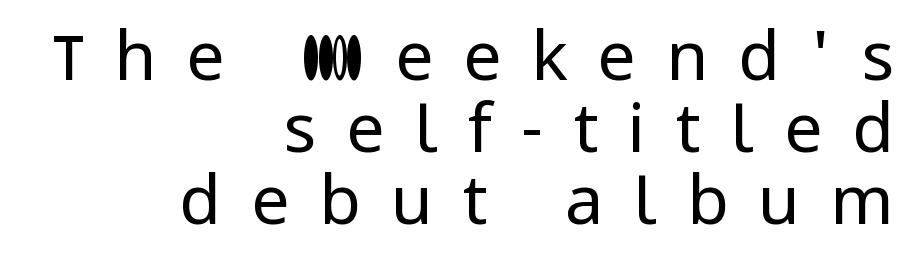
Q: Is the text bold? A: No.
Q: Is the text italic (slanted)? A: No, it is upright.
Q: Is the typeface a serif or a sans-serif typeface? A: Sans-serif.
Q: Is the text underlined? A: No.
Q: How is the paragraph aligned? A: Right-aligned.
Q: Is the spacing between letters normal or unusually wide? A: Unusually wide.
Q: Is the spacing between lines tight, normal or loose? A: Tight.
Q: Width (condensed, normal, or wide)? A: Normal.
Q: Stroke contrast? A: Low.
Q: x-height? A: Medium.
Q: Monospaced? A: No.
